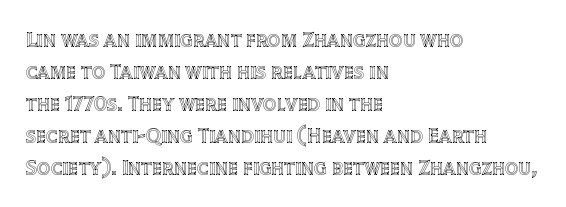
Q: Is the text italic (slanted)? A: No, it is upright.
Q: Is the text underlined? A: No.
Q: How is the paragraph aligned? A: Left-aligned.
Q: Is the spacing between letters normal or unusually wide? A: Normal.
Q: Is the spacing between lines tight, normal or loose? A: Normal.
